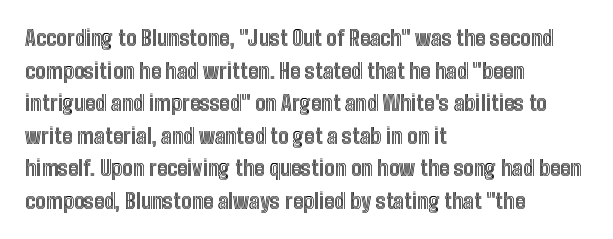
The image shows 21 px text type, upright; set left-aligned, normal line spacing (1.55x), normal letter spacing, not underlined.
